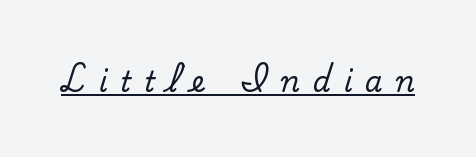
{"serif": "yes", "width": "normal", "stroke_contrast": "medium", "x_height": "small", "monospaced": "no", "underline": "yes", "letter_spacing": "wide", "letter_spacing_em": 0.47, "glyph_px": 28}
